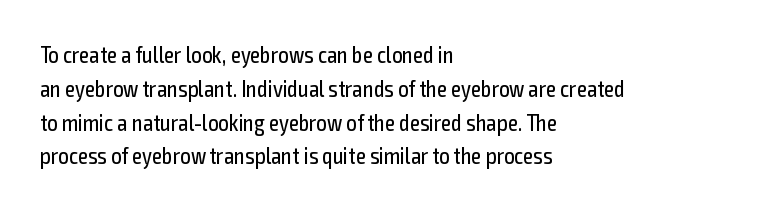
Just letters on the line, the space beneath them empty. Evenly set lines give the paragraph a standard silhouette. Heft: none added — not bold. Notice how the passage keeps a crisp vertical edge on the left only. No extra tracking has been applied to these lines. A roman cut, with each character standing at attention.
